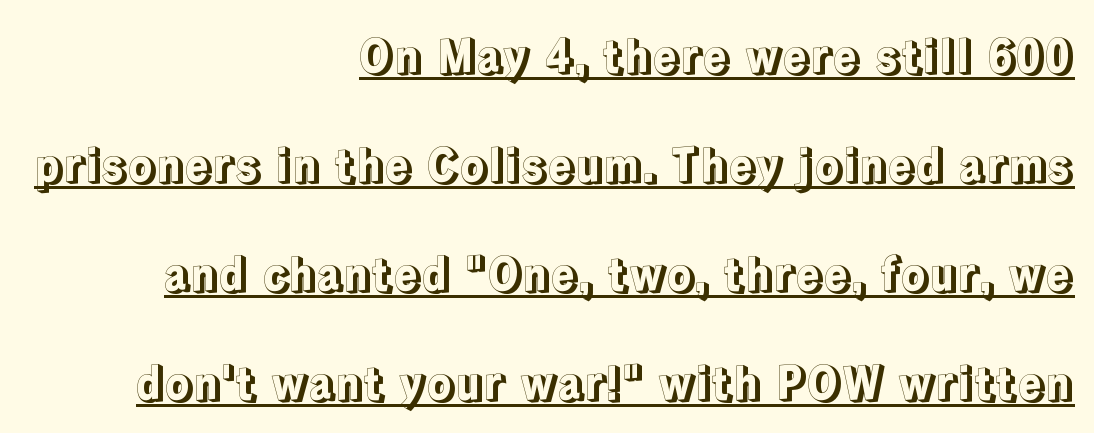
{"italic": "no", "width": "normal", "x_height": "medium", "monospaced": "no", "underline": "yes", "align": "right", "line_spacing": "loose", "line_spacing_ratio": 2.42, "letter_spacing": "normal", "letter_spacing_em": 0.0, "glyph_px": 45}
